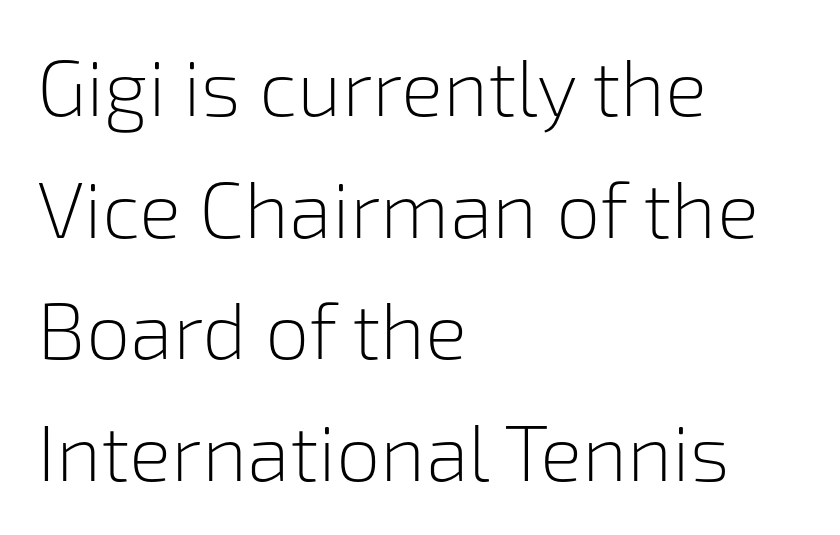
{"serif": "no", "italic": "no", "bold": "no", "weight": "light", "width": "normal", "stroke_contrast": "low", "x_height": "medium", "monospaced": "no", "underline": "no", "align": "left", "line_spacing": "normal", "line_spacing_ratio": 1.54, "letter_spacing": "normal", "letter_spacing_em": 0.0, "glyph_px": 79}
